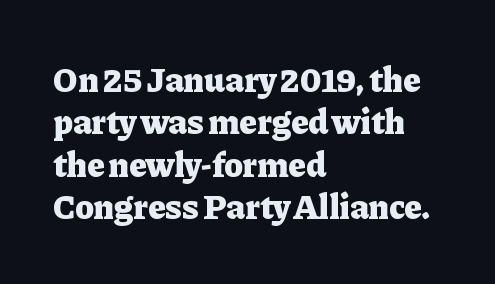
{"serif": "yes", "italic": "no", "bold": "yes", "weight": "heavy", "width": "normal", "stroke_contrast": "low", "x_height": "medium", "monospaced": "no", "underline": "no", "align": "left", "line_spacing_ratio": 1.21, "letter_spacing": "normal", "letter_spacing_em": 0.0, "glyph_px": 35}
